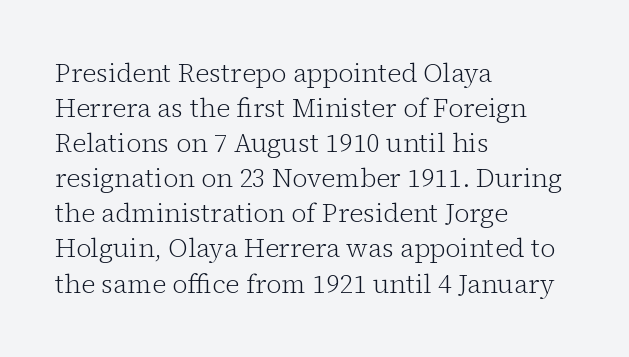
{"italic": "no", "bold": "no", "underline": "no", "align": "left", "line_spacing": "normal", "line_spacing_ratio": 1.35, "letter_spacing": "normal", "letter_spacing_em": 0.0, "glyph_px": 26}
